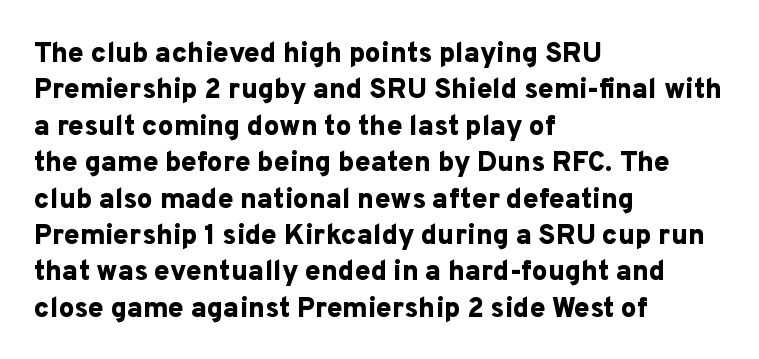
The image shows 28 px bold sans-serif type, upright; set left-aligned, normal line spacing (1.3x), normal letter spacing, not underlined; low stroke contrast and a medium x-height.
